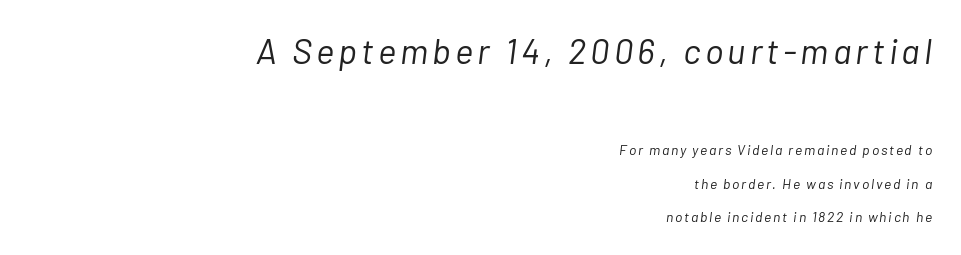
What's the leading like? Stretched, with rows far apart. Designer's note — italics engaged. The block sitting higher on the canvas is the one with enlarged characters. Check the space under the baseline: it is left empty. Is the type heavy? It reads as light-to-regular instead.
